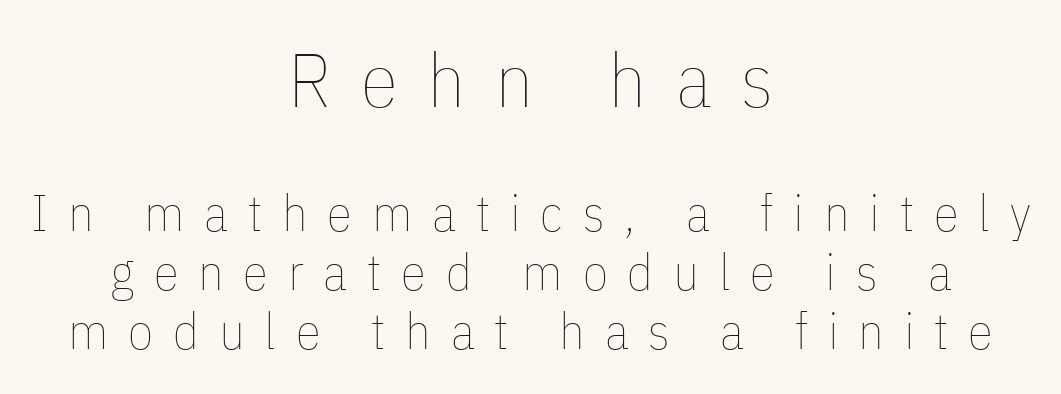
The image shows 76 px thin, condensed type, upright; set centered, line spacing 1.16x, unusually wide letter spacing (+0.39 em), not underlined; the first (top) block is 1.49x larger; low stroke contrast and a medium x-height.
